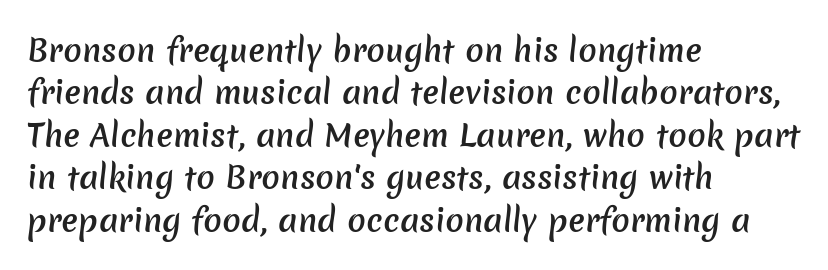
The words here are not underlined. A typesetter would label this face a sans. This sample has the flowing, uneven cadence of proportional lettering. Notice how descenders clear the ascenders below comfortably — that's standard leading.
